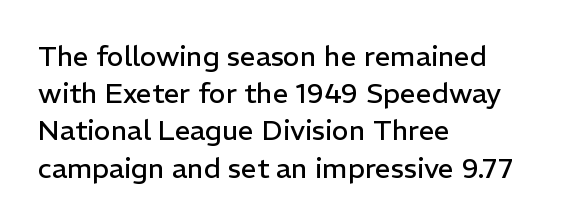
{"serif": "no", "italic": "no", "bold": "no", "weight": "regular", "width": "normal", "stroke_contrast": "low", "x_height": "medium", "monospaced": "no", "underline": "no", "align": "left", "line_spacing": "normal", "line_spacing_ratio": 1.33, "letter_spacing": "normal", "letter_spacing_em": 0.0, "glyph_px": 28}
